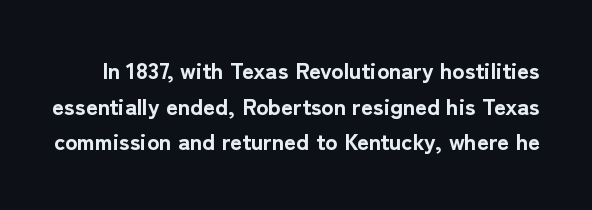
{"italic": "no", "bold": "yes", "underline": "no", "line_spacing": "normal", "line_spacing_ratio": 1.55, "letter_spacing": "normal", "letter_spacing_em": 0.0, "glyph_px": 23}
